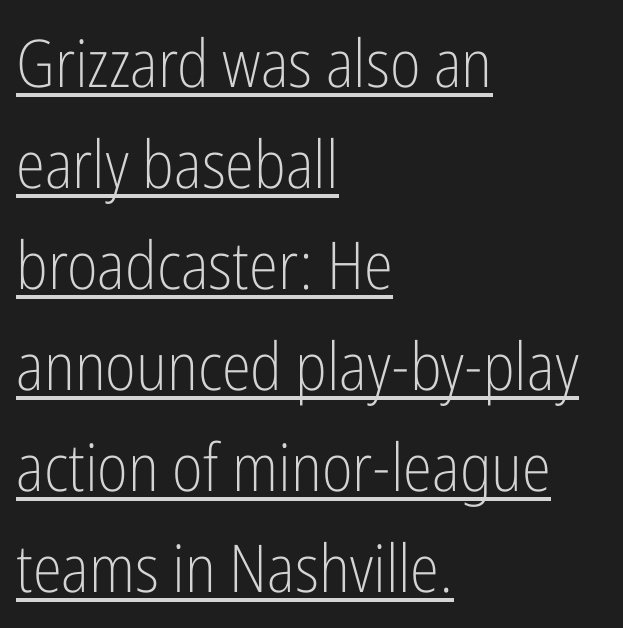
The image shows 66 px light, condensed sans-serif type, upright; set left-aligned, normal line spacing (1.53x), normal letter spacing, underlined; low stroke contrast and a medium x-height.
